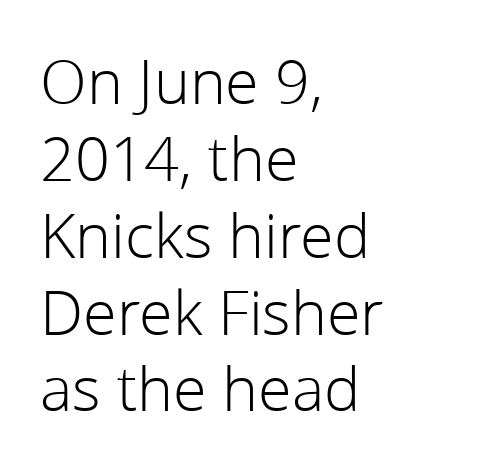
Q: Is the text bold? A: No.
Q: Is the text italic (slanted)? A: No, it is upright.
Q: Is the typeface a serif or a sans-serif typeface? A: Sans-serif.
Q: Is the text underlined? A: No.
Q: How is the paragraph aligned? A: Left-aligned.
Q: Is the spacing between letters normal or unusually wide? A: Normal.
Q: Is the spacing between lines tight, normal or loose? A: Normal.
Q: Width (condensed, normal, or wide)? A: Normal.
Q: Stroke contrast? A: Low.
Q: x-height? A: Medium.
Q: Monospaced? A: No.
